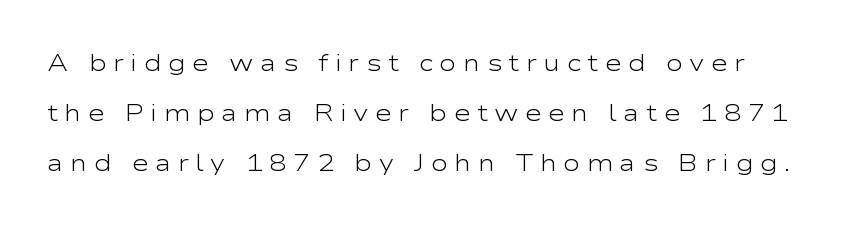
Short note: letters widely spaced. When letters stand straight like this, we call the style roman or upright. Just letters on the line, the space beneath them empty. Does the leading feel generous? Absolutely, it's lavish. Caption: face not bold, strokes unweighted.
